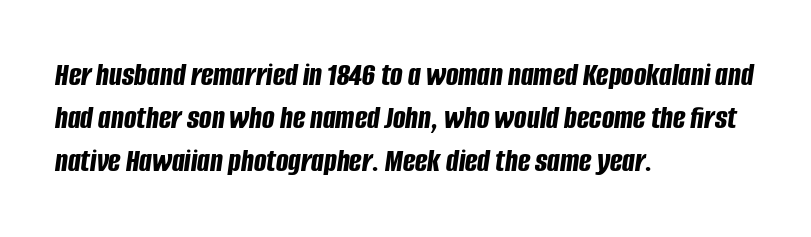
The image shows 33 px bold, condensed type, italic (leaning right); set left-aligned, normal line spacing (1.31x), normal letter spacing, not underlined; low stroke contrast and a large x-height.
